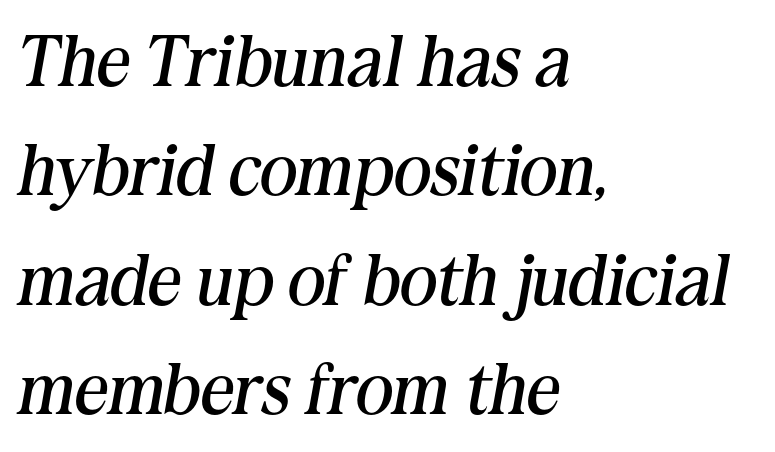
Q: Is the text bold? A: No.
Q: Is the text italic (slanted)? A: Yes, it leans right by about 10 degrees.
Q: Is the typeface a serif or a sans-serif typeface? A: Serif.
Q: Is the text underlined? A: No.
Q: How is the paragraph aligned? A: Left-aligned.
Q: Is the spacing between letters normal or unusually wide? A: Normal.
Q: Is the spacing between lines tight, normal or loose? A: Normal.
Q: Width (condensed, normal, or wide)? A: Normal.
Q: Stroke contrast? A: Medium.
Q: x-height? A: Medium.
Q: Monospaced? A: No.
